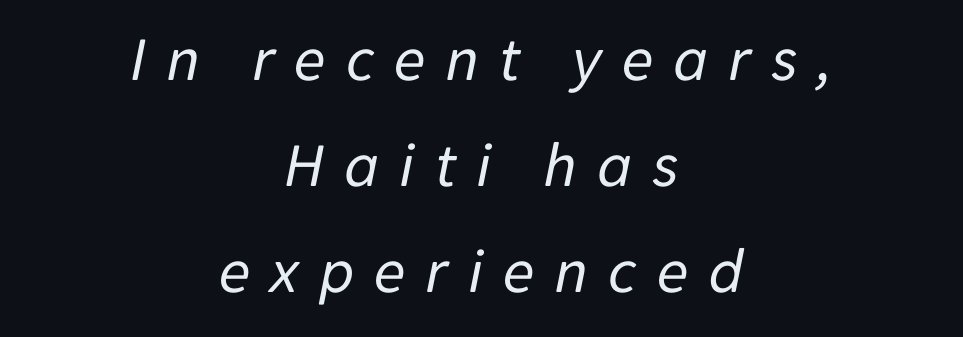
The image shows 65 px regular-weight type, italic (leaning right); set centered, normal line spacing (1.63x), unusually wide letter spacing (+0.3 em), not underlined; low stroke contrast and a medium x-height.
